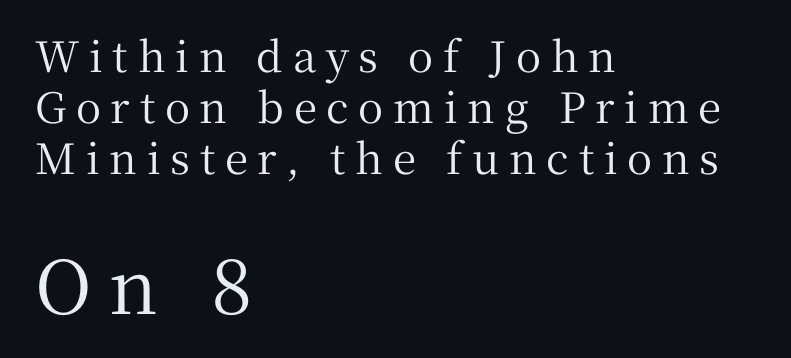
{"serif": "yes", "italic": "no", "width": "normal", "stroke_contrast": "medium", "x_height": "medium", "monospaced": "no", "underline": "no", "align": "left", "line_spacing_ratio": 1.22, "letter_spacing": "wide", "letter_spacing_em": 0.23, "larger_block": "second", "size_ratio": 1.76, "glyph_px": 74}
